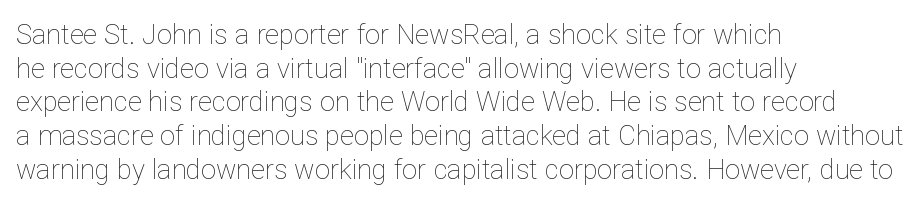
The image shows 27 px text type, upright; set left-aligned, normal line spacing (1.25x), normal letter spacing, not underlined.
